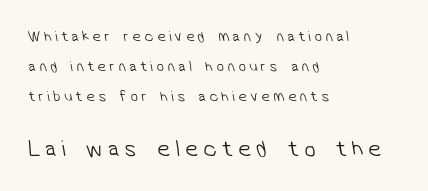
Q: Is the text bold? A: No.
Q: Is the text underlined? A: No.
Q: How is the paragraph aligned? A: Left-aligned.
Q: Is the spacing between letters normal or unusually wide? A: Unusually wide.
Q: Is the spacing between lines tight, normal or loose? A: Loose.
Q: Which block of text is set in a larger size, the first (top) or the second (bottom)? A: The second (bottom) one.
